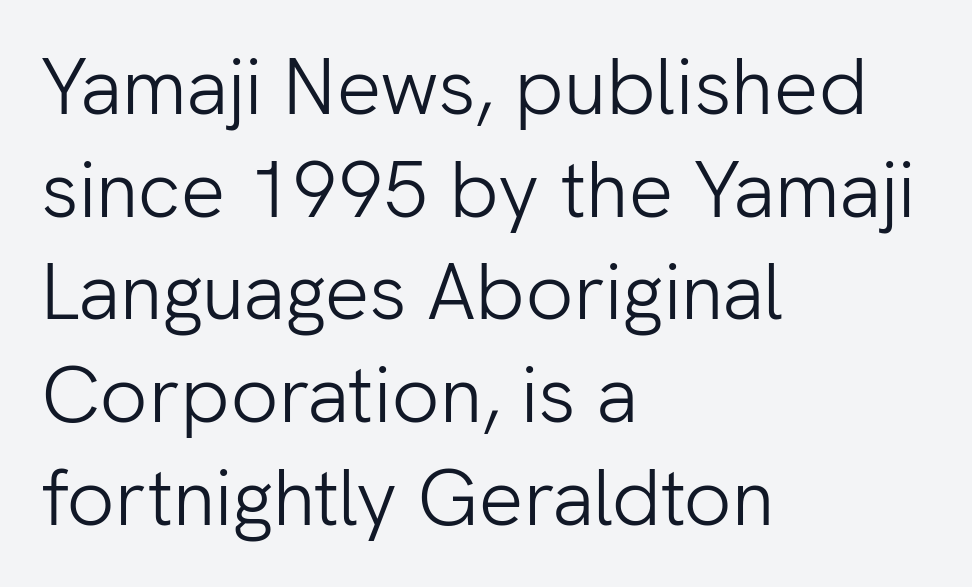
The image shows 79 px light sans-serif type, upright; set left-aligned, normal line spacing (1.3x), normal letter spacing, not underlined; low stroke contrast and a medium x-height.
